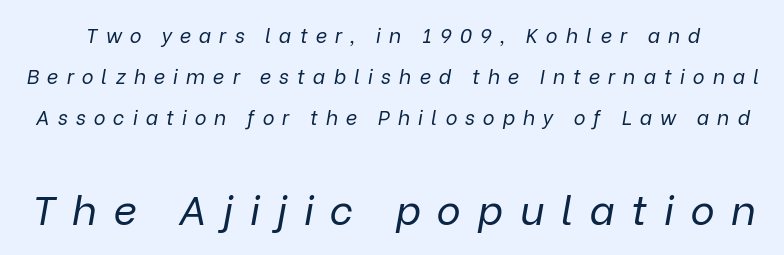
Bigger letters appear in the bottom chunk; the top chunk is reduced. Is this a fixed-width face? No — the glyphs have proportional, varying widths. Compared with ordinary roman type, these characters are visibly tilted. The passage shown is not underscored anywhere. Does the leading feel generous? Absolutely, it's lavish.
